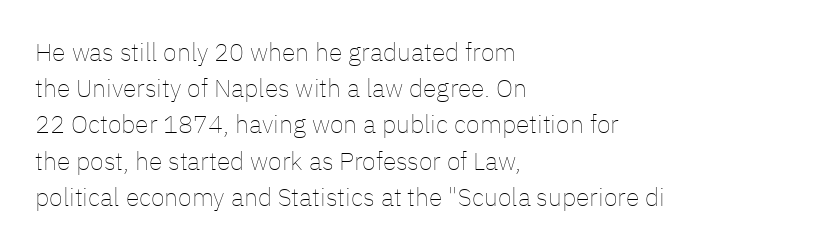
The cut favours lightness, reaching ordinary text weight at its darkest. Left-aligned paragraph, ragged on the right. There is no visible air inserted between adjacent glyphs. Has an underline been added? It has not. Upright lettering throughout. Leading matches the norm, producing a regular column.
